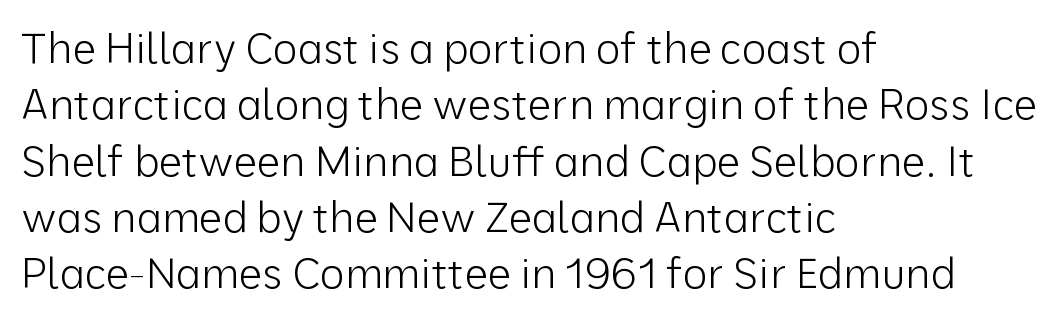
The image shows 42 px light sans-serif type, upright; set left-aligned, normal line spacing (1.34x), normal letter spacing, not underlined; low stroke contrast and a medium x-height.
